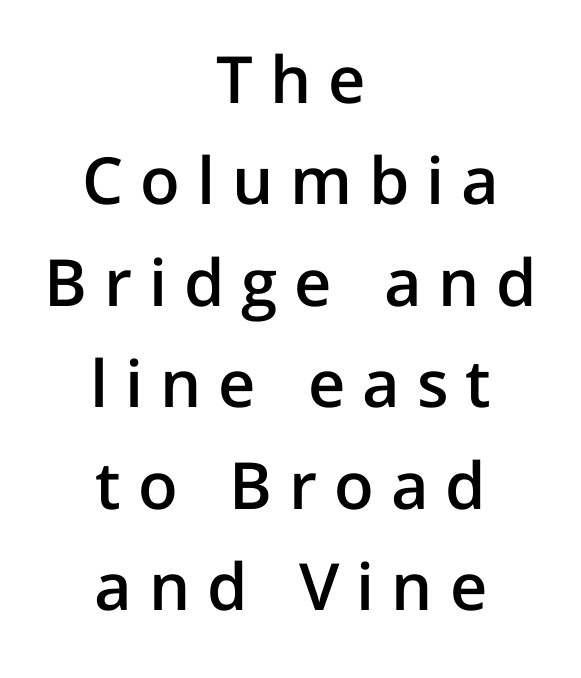
A typesetter would call this proportional, since set widths differ per character. The face used here is a sans, in the tradition of grotesques and geometrics. When letters stand straight like this, we call the style roman or upright. The vertical gap from one line to the next is medium. Unmarked baselines from the first word to the last.
